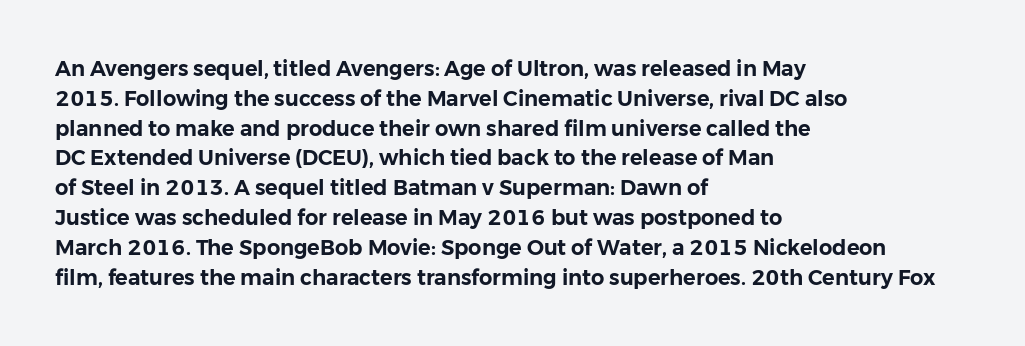
{"italic": "no", "underline": "no", "align": "left", "line_spacing": "normal", "line_spacing_ratio": 1.42, "letter_spacing": "normal", "letter_spacing_em": 0.0, "glyph_px": 21}
